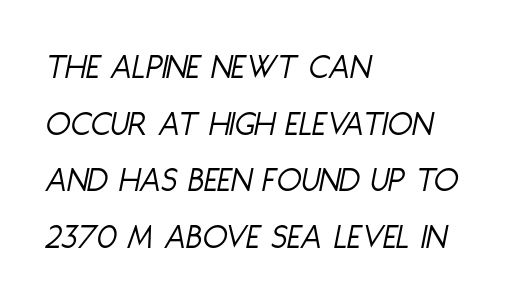
Q: Is the text bold? A: No.
Q: Is the text italic (slanted)? A: Yes, it leans right by about 11 degrees.
Q: Is the text underlined? A: No.
Q: How is the paragraph aligned? A: Left-aligned.
Q: Is the spacing between letters normal or unusually wide? A: Normal.
Q: Is the spacing between lines tight, normal or loose? A: Normal.
Q: Width (condensed, normal, or wide)? A: Condensed.
Q: Stroke contrast? A: Low.
Q: x-height? A: Large.
Q: Monospaced? A: No.
